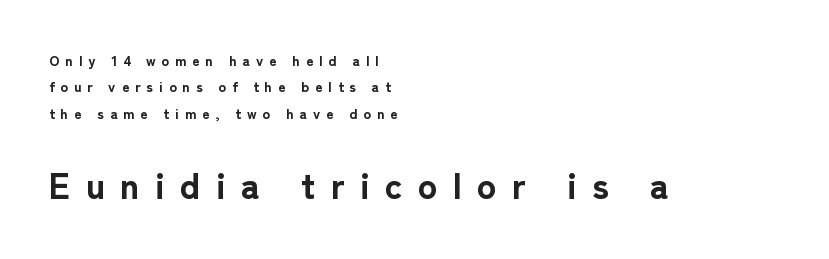
Compared with an ordinary text face, these strokes are far heavier — a full bold. It's the straight-up-and-down kind of type. Short and long lines alike share a common starting point at left. The space beneath each line is pristine and unruled. Does the type have serifs? No, each stem ends abruptly. The letters advance in unequal steps, a hallmark of proportional type.
